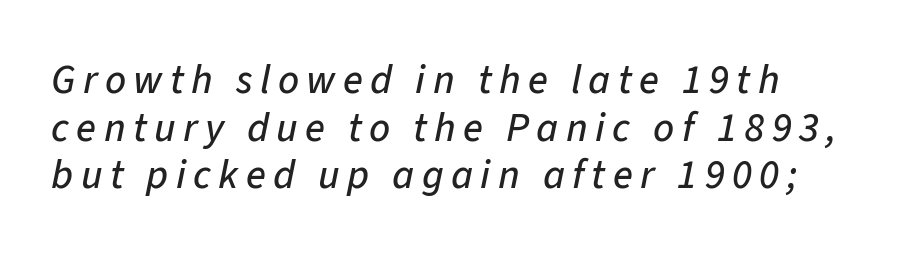
The lettering tilts uniformly, giving the passage an italic look. The gap between lines stays unmarked. Varying glyph widths throughout — classic text-font behaviour.
